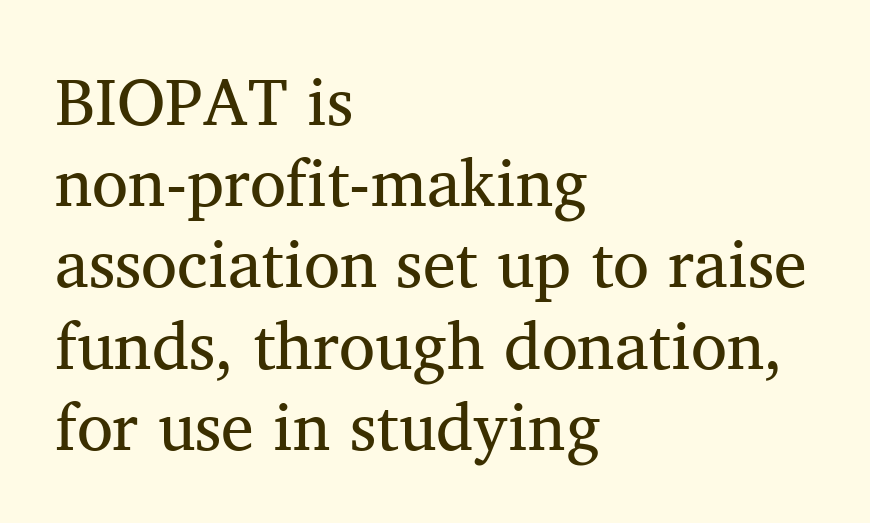
The font sits on the lighter half of the weight spectrum, regular included. No extra tracking has been applied to these lines. All the whitespace from short lines collects on the right. Just letters on the line, the space beneath them empty. Spacing verdict: proportional, widths tailored to each character.
